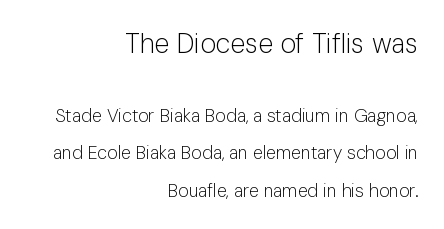
{"italic": "no", "bold": "no", "underline": "no", "align": "right", "line_spacing": "loose", "line_spacing_ratio": 2.08, "letter_spacing": "normal", "letter_spacing_em": 0.0, "larger_block": "first", "size_ratio": 1.5, "glyph_px": 27}
